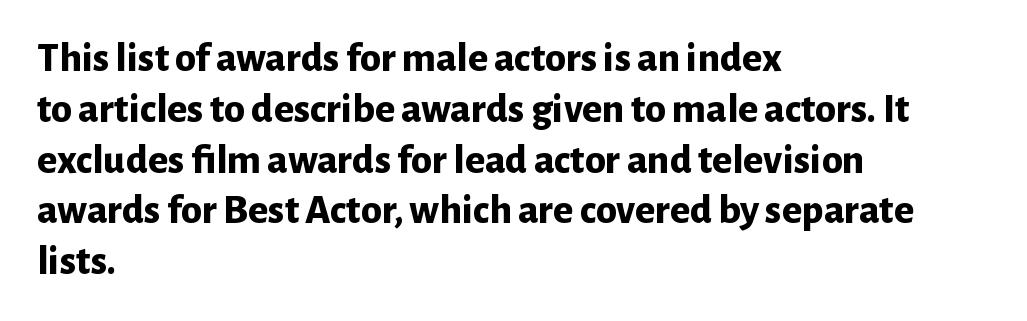
Glance below the letters and you will spot only blank space. Examine the stroke ends and you'll find no serifs. As a designer I'd log this as weight 700, bold. Unlike italic type, these characters show no tilt at all.
